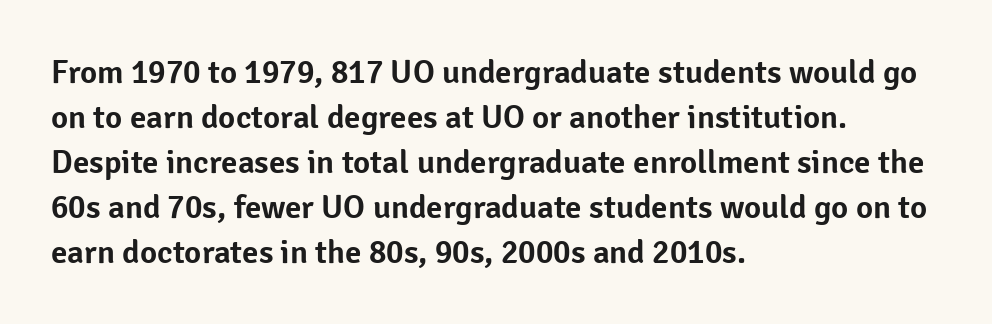
Q: Is the text italic (slanted)? A: No, it is upright.
Q: Is the typeface a serif or a sans-serif typeface? A: Sans-serif.
Q: Is the text underlined? A: No.
Q: How is the paragraph aligned? A: Left-aligned.
Q: Is the spacing between letters normal or unusually wide? A: Normal.
Q: Is the spacing between lines tight, normal or loose? A: Normal.
Q: Width (condensed, normal, or wide)? A: Normal.
Q: Stroke contrast? A: Low.
Q: x-height? A: Medium.
Q: Monospaced? A: No.
